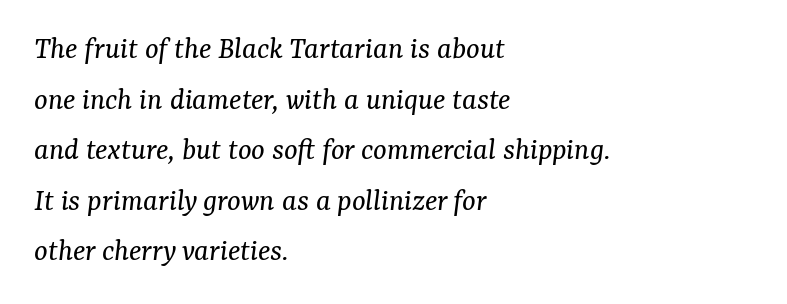
Q: Is the text bold? A: No.
Q: Is the text italic (slanted)? A: Yes, it leans right by about 7 degrees.
Q: Is the typeface a serif or a sans-serif typeface? A: Serif.
Q: Is the text underlined? A: No.
Q: How is the paragraph aligned? A: Left-aligned.
Q: Is the spacing between letters normal or unusually wide? A: Normal.
Q: Is the spacing between lines tight, normal or loose? A: Normal.
Q: Width (condensed, normal, or wide)? A: Normal.
Q: Stroke contrast? A: Medium.
Q: x-height? A: Medium.
Q: Monospaced? A: No.
